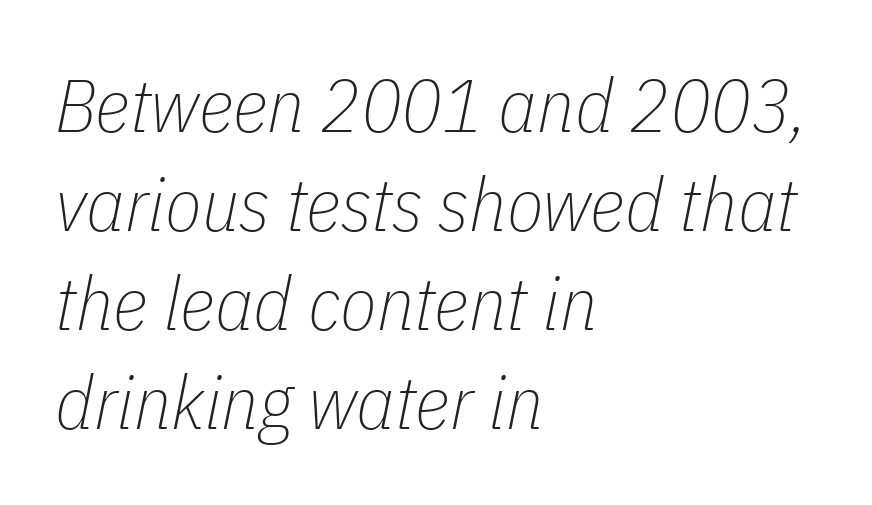
The image shows 75 px thin, condensed type, italic (leaning right); set left-aligned, normal line spacing (1.32x), normal letter spacing, not underlined; low stroke contrast and a medium x-height.
